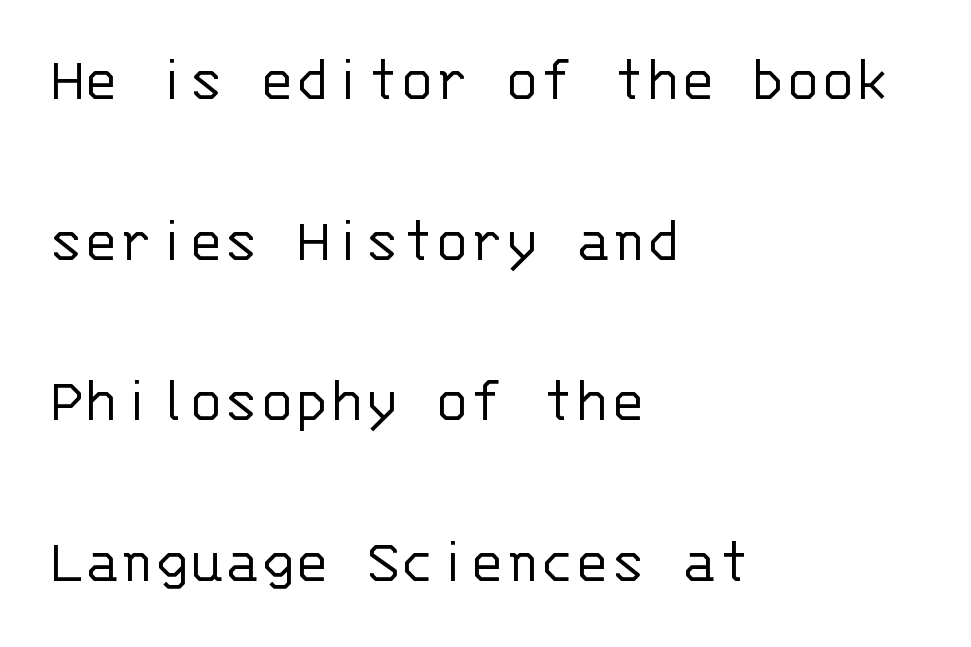
This sample has the even, mechanical cadence of fixed-width lettering. The line-height multiplier appears high, well above default. Compared with a centered layout, this one pins lines to the left instead. The letters stand upright; this is a roman face. Check where the strokes stop: nothing finishes them off — pure sans. The zone under the glyphs is completely vacant.
